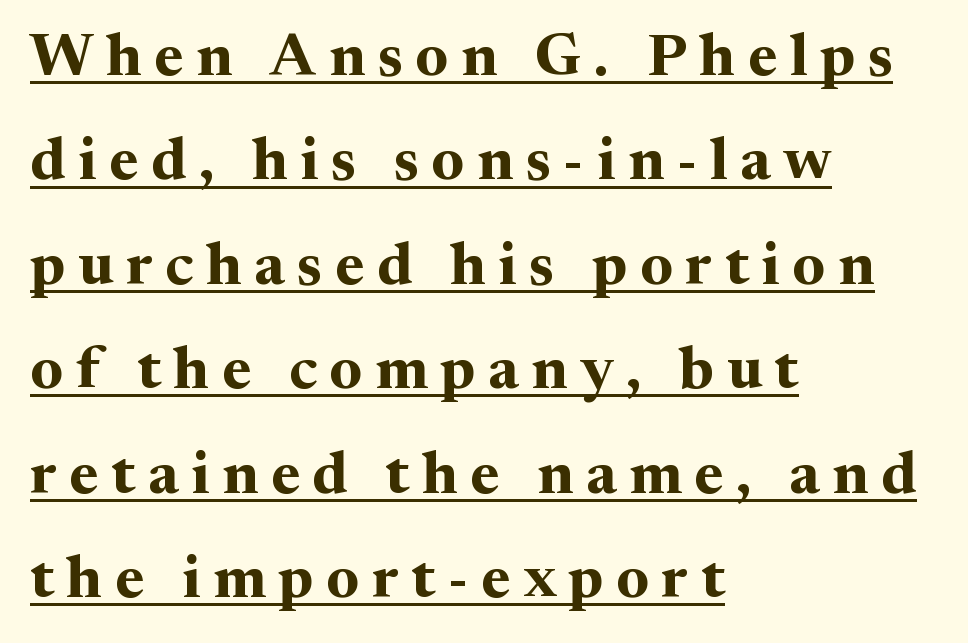
{"serif": "yes", "italic": "no", "bold": "yes", "weight": "bold", "width": "normal", "stroke_contrast": "medium", "x_height": "medium", "monospaced": "no", "underline": "yes", "align": "left", "line_spacing_ratio": 1.74, "letter_spacing": "wide", "letter_spacing_em": 0.21, "glyph_px": 60}
